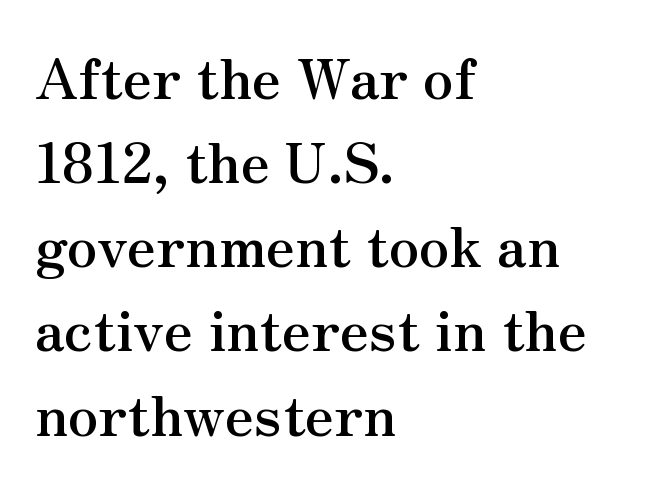
Yep, those are serifs on the letters. This sample has the flowing, uneven cadence of proportional lettering. The words here are not underlined. Line spacing here is normal.
